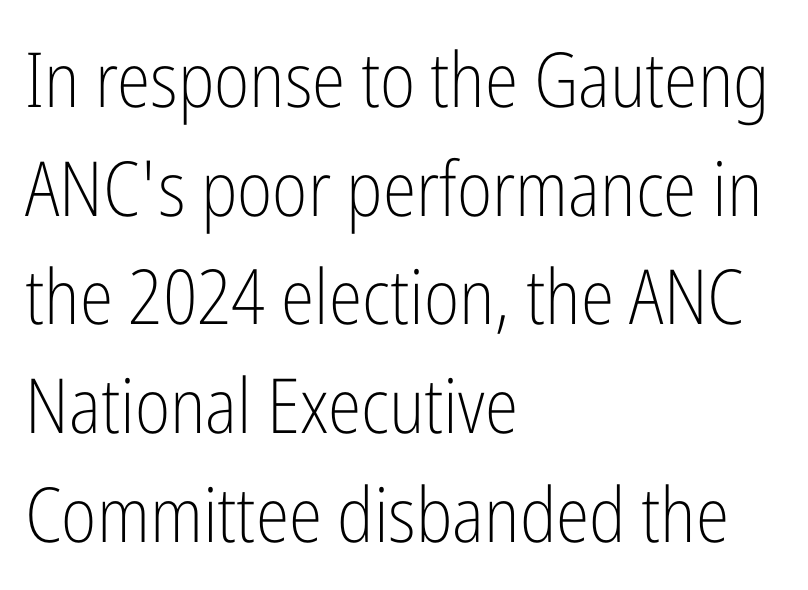
{"serif": "no", "italic": "no", "bold": "no", "weight": "light", "width": "condensed", "stroke_contrast": "low", "x_height": "medium", "monospaced": "no", "underline": "no", "align": "left", "line_spacing": "normal", "line_spacing_ratio": 1.43, "letter_spacing": "normal", "letter_spacing_em": 0.0, "glyph_px": 76}
